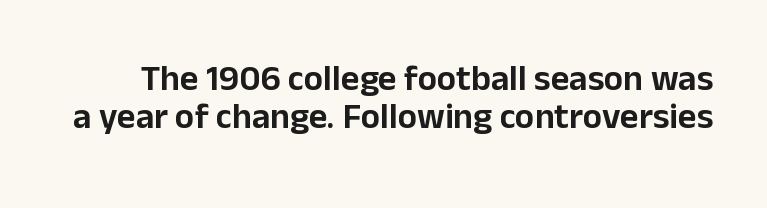
Q: Is the text italic (slanted)? A: No, it is upright.
Q: Is the typeface a serif or a sans-serif typeface? A: Sans-serif.
Q: Is the text underlined? A: No.
Q: Is the spacing between letters normal or unusually wide? A: Normal.
Q: Is the spacing between lines tight, normal or loose? A: Tight.
Q: Width (condensed, normal, or wide)? A: Normal.
Q: Stroke contrast? A: Low.
Q: x-height? A: Medium.
Q: Monospaced? A: No.
